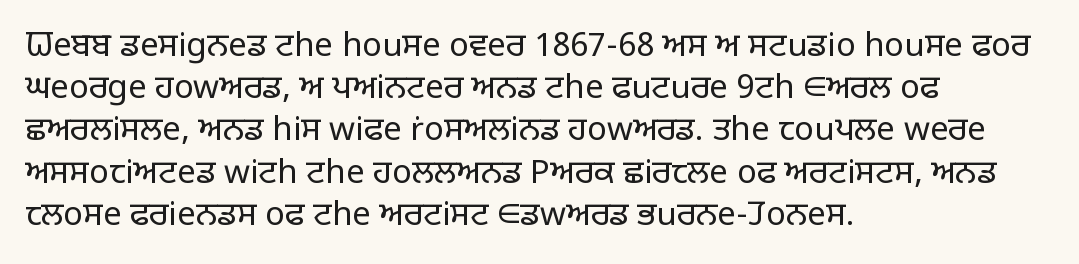
{"serif": "no", "italic": "no", "bold": "no", "weight": "light", "width": "normal", "stroke_contrast": "low", "x_height": "large", "monospaced": "no", "underline": "no", "align": "left", "line_spacing": "normal", "line_spacing_ratio": 1.28, "letter_spacing": "normal", "letter_spacing_em": 0.0, "glyph_px": 33}
